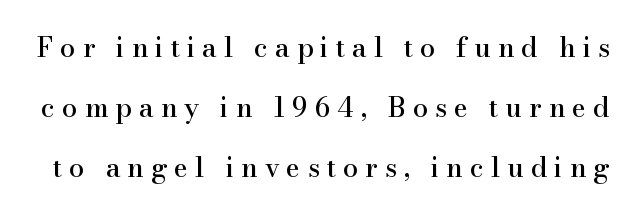
The image shows 27 px text type, upright; set loose line spacing (2.22x), unusually wide letter spacing (+0.26 em), not underlined.
